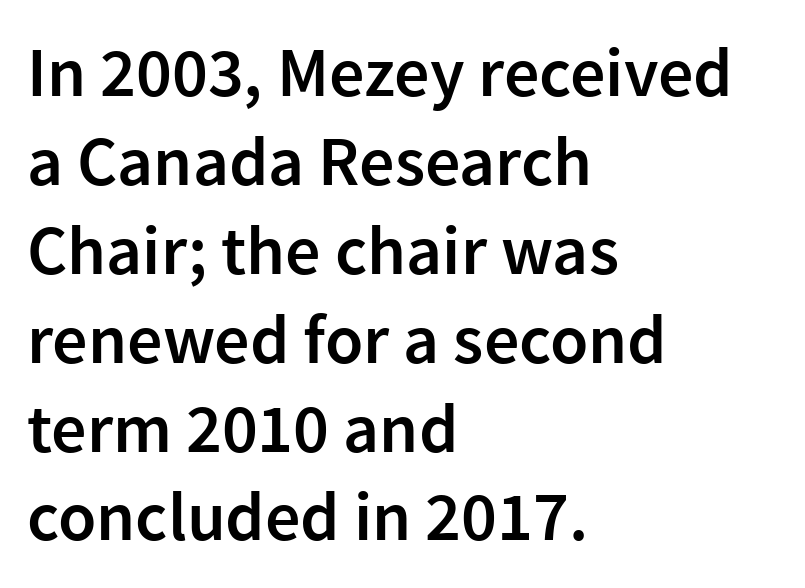
Q: Is the text bold? A: Semi-bold.
Q: Is the text italic (slanted)? A: No, it is upright.
Q: Is the typeface a serif or a sans-serif typeface? A: Sans-serif.
Q: Is the text underlined? A: No.
Q: How is the paragraph aligned? A: Left-aligned.
Q: Is the spacing between letters normal or unusually wide? A: Normal.
Q: Is the spacing between lines tight, normal or loose? A: Normal.
Q: Width (condensed, normal, or wide)? A: Normal.
Q: x-height? A: Medium.
Q: Monospaced? A: No.
